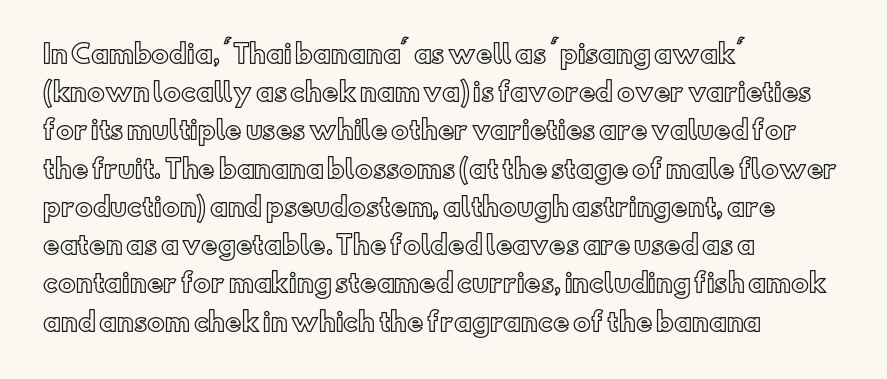
{"italic": "no", "underline": "no", "align": "left", "line_spacing": "normal", "line_spacing_ratio": 1.53, "letter_spacing": "normal", "letter_spacing_em": 0.0, "glyph_px": 25}
